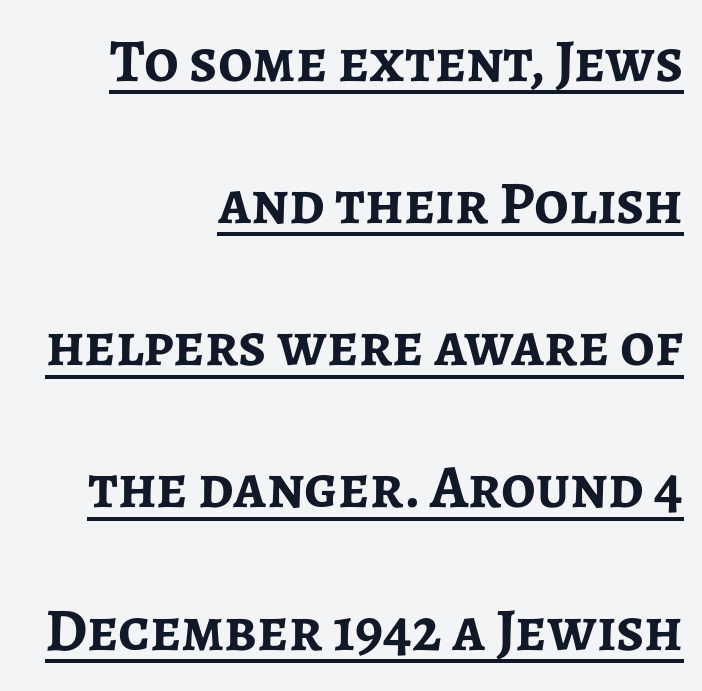
Rows of type keep a wide berth in the vertical direction. Characters follow at the spacing the type designer built in. Does the type have serifs? No, each stem ends abruptly. This sample is right-justified, so line beginnings fall wherever the words allow. This is underlined copy, the kind a proofreader might mark for attention.
